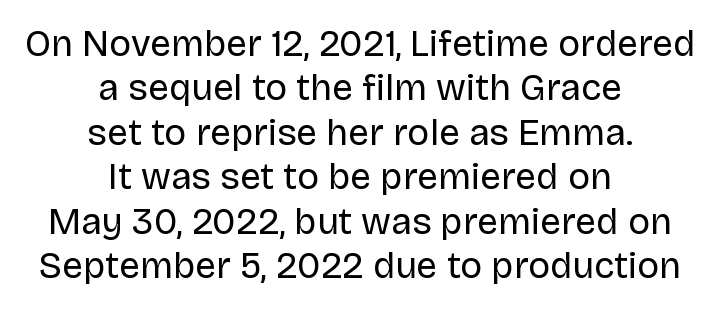
The image shows 37 px regular-weight sans-serif type, upright; set centered, line spacing 1.2x, normal letter spacing, not underlined; low stroke contrast and a large x-height.
